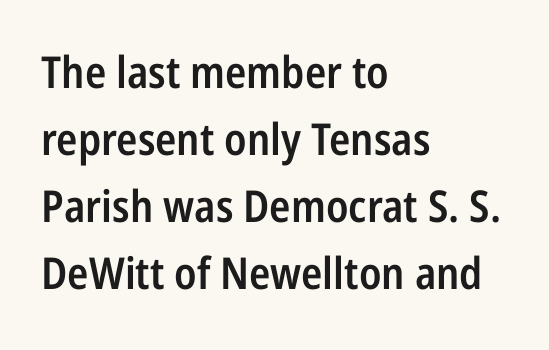
The image shows 44 px semibold, condensed sans-serif type, upright; set left-aligned, normal line spacing (1.52x), normal letter spacing, not underlined; low stroke contrast and a medium x-height.
